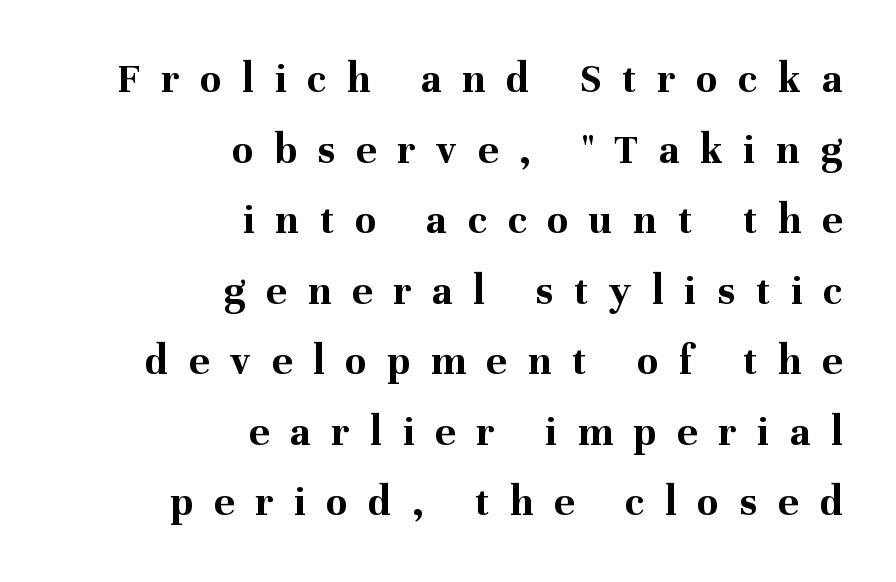
Little horizontal feet cap the strokes, marking this as serif type. Leading: standard. Italic: no, the glyphs are upright roman. Students, this is bold: see how much ink each stroke carries.
